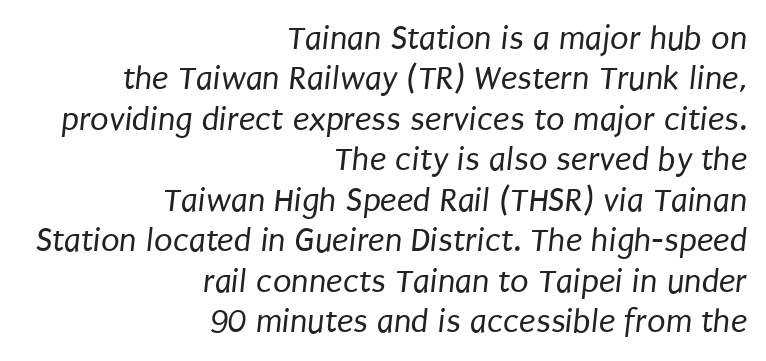
Q: Is the text bold? A: No.
Q: Is the typeface a serif or a sans-serif typeface? A: Sans-serif.
Q: Is the text underlined? A: No.
Q: How is the paragraph aligned? A: Right-aligned.
Q: Is the spacing between letters normal or unusually wide? A: Normal.
Q: Width (condensed, normal, or wide)? A: Condensed.
Q: Stroke contrast? A: Low.
Q: x-height? A: Large.
Q: Monospaced? A: No.
